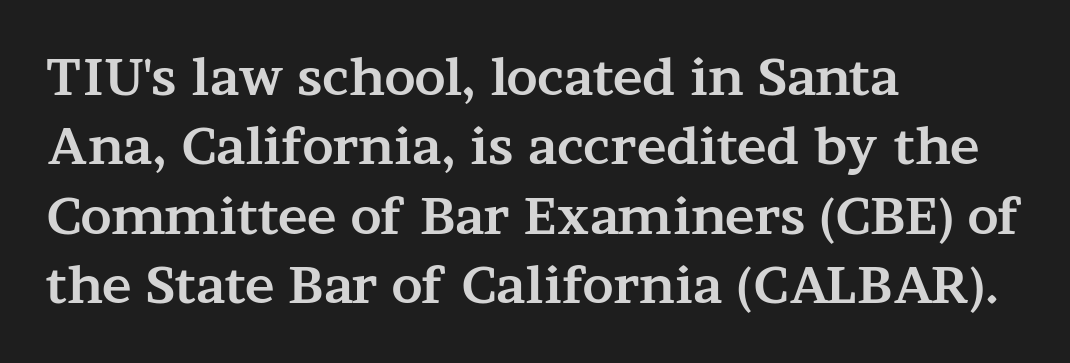
This rendering features lettering with no underline. Posture: straight, roman, zero tilt. The glyphs have the mass of a bold cut. The paragraph has a hard left edge and a soft right edge. The leading is moderate, giving the passage an even texture.
